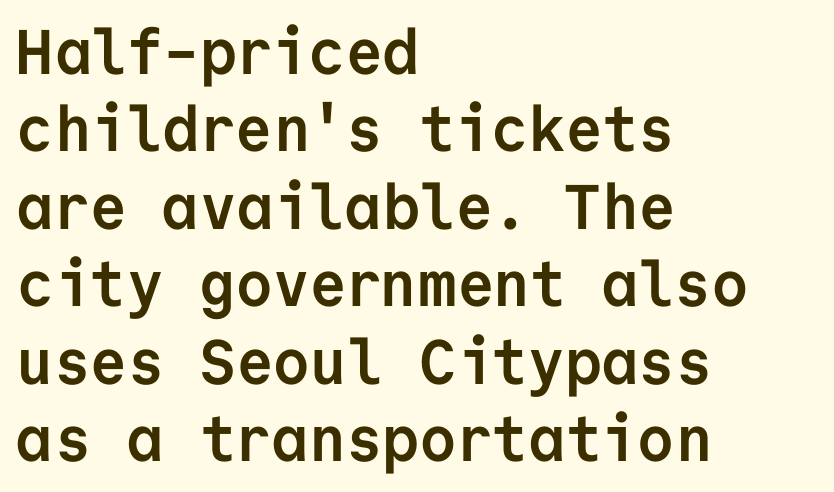
Ascenders rise straight up at ninety degrees. Note the uniform advance width — an 'i' takes as much space as an 'm'. Heavy-handed strokes throughout: this text is bold. Standard letterfit; no display-style spreading of the glyphs.
